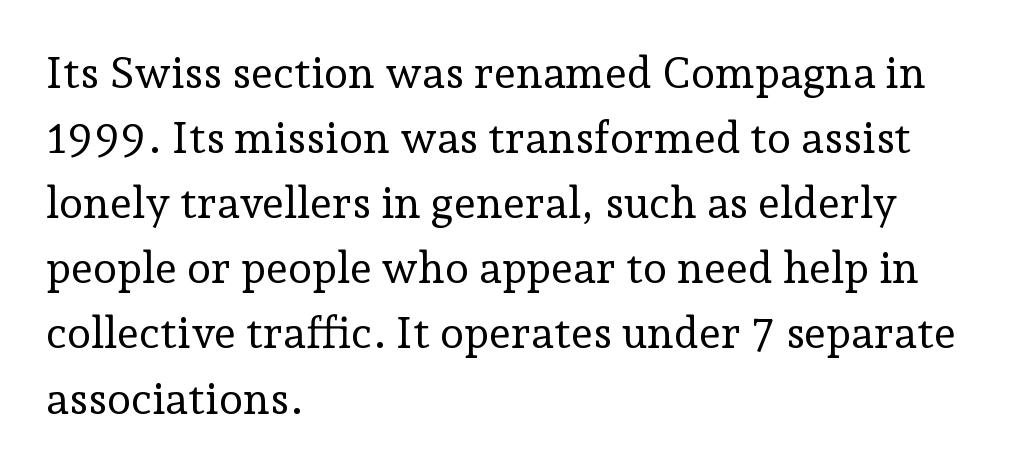
Descenders are the only things crossing below the line. A classic flush-left, rag-right setting is used for this passage. The passage shown stacks its lines at a standard gap. You could not count columns in this text — the font is proportionally spaced.
